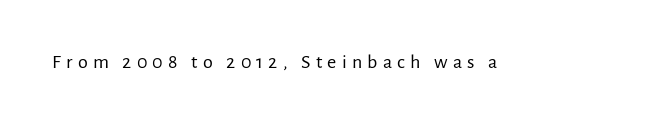
Every character sits straight up, as roman type does. Short note: letters widely spaced. The passage shown is not underscored anywhere. This is not heavy type; no bold has been used.
